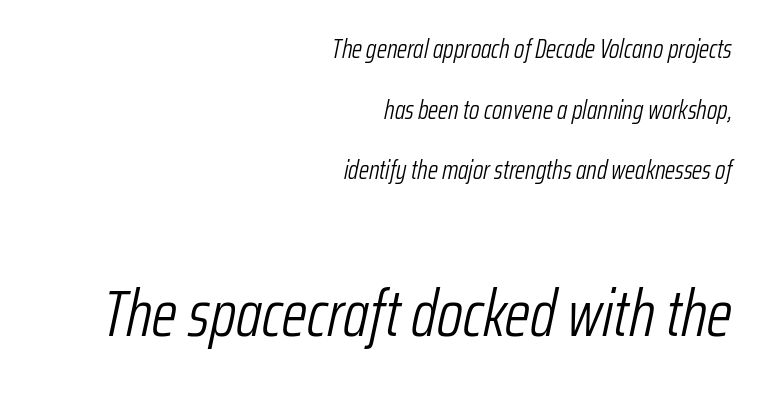
The image shows 65 px light, condensed type, italic (leaning right); set right-aligned, loose line spacing (2.33x), normal letter spacing, not underlined; the second (bottom) block is 2.5x larger; low stroke contrast and a medium x-height.
